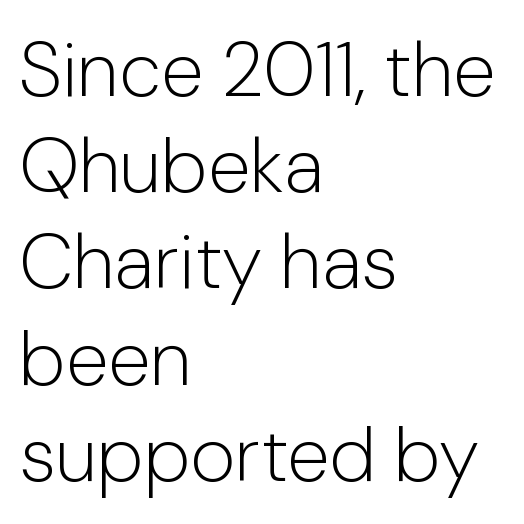
{"serif": "no", "italic": "no", "bold": "no", "weight": "light", "width": "normal", "stroke_contrast": "low", "x_height": "medium", "monospaced": "no", "underline": "no", "align": "left", "line_spacing": "normal", "line_spacing_ratio": 1.25, "letter_spacing": "normal", "letter_spacing_em": 0.0, "glyph_px": 77}
